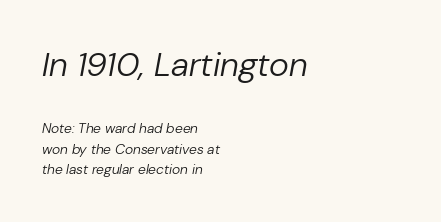
The image shows 34 px regular-weight type, italic (leaning right); set left-aligned, normal line spacing (1.47x), normal letter spacing, not underlined; the first (top) block is 2.43x larger; low stroke contrast and a medium x-height.
